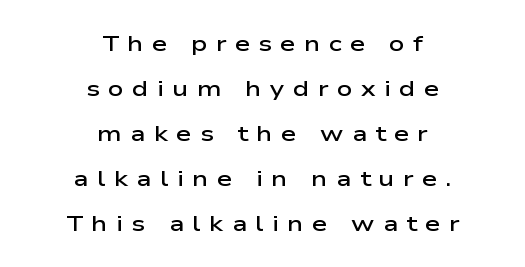
Glyph-to-glyph distance is far greater than everyday printed text. No word sits above an underline. A typesetter would call this leading open, well beyond the default. Visually the block forms a symmetrical silhouette, jagged on both flanks. Unlike italic type, these characters show no tilt at all. The letters are semibold — heavier than regular but short of a full bold.
